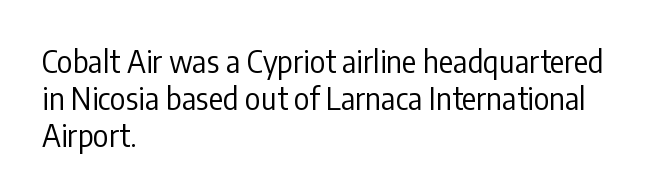
When letters stand straight like this, we call the style roman or upright. No extra tracking has been applied to these lines. The rendering uses natural spacing where letterforms have individual widths. Glance below the letters and you will spot only blank space.
